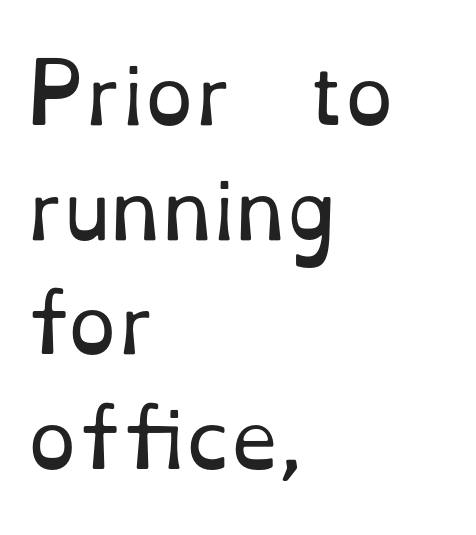
The image shows 78 px regular-weight type, upright; set left-aligned, normal line spacing (1.47x), normal letter spacing, not underlined; low stroke contrast and a small x-height.
